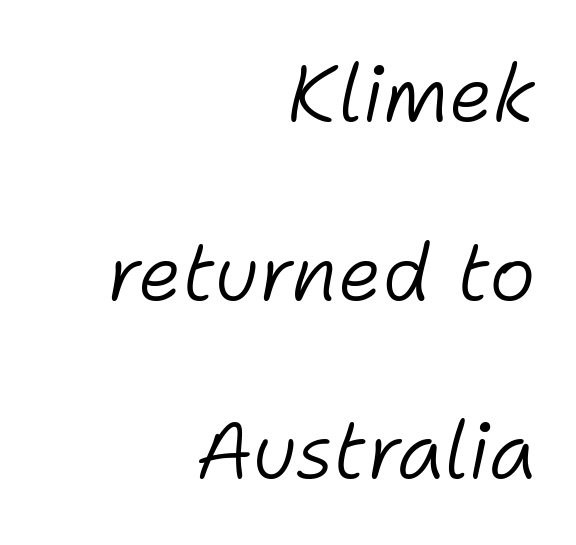
{"italic": "yes", "lean": "right", "slant_degrees": 11, "bold": "no", "weight": "light", "width": "normal", "stroke_contrast": "low", "x_height": "medium", "monospaced": "no", "underline": "no", "align": "right", "line_spacing": "loose", "line_spacing_ratio": 2.26, "letter_spacing": "normal", "letter_spacing_em": 0.0, "glyph_px": 79}
